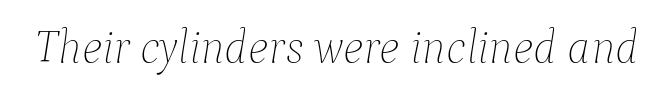
Q: Is the text bold? A: No.
Q: Is the text italic (slanted)? A: Yes, it leans right by about 9 degrees.
Q: Is the text underlined? A: No.
Q: Is the spacing between letters normal or unusually wide? A: Normal.
Q: Width (condensed, normal, or wide)? A: Normal.
Q: Stroke contrast? A: Low.
Q: x-height? A: Medium.
Q: Monospaced? A: No.
